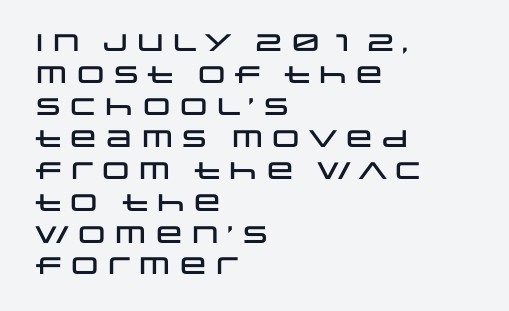
The image shows 24 px text type, upright; set left-aligned, normal line spacing (1.33x), normal letter spacing, not underlined.
